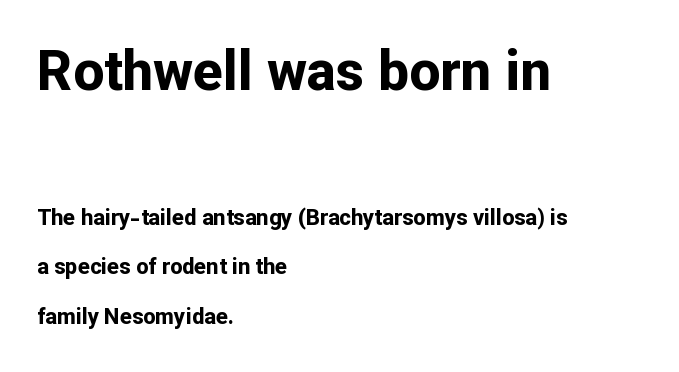
Q: Is the text bold? A: Yes.
Q: Is the text italic (slanted)? A: No, it is upright.
Q: Is the typeface a serif or a sans-serif typeface? A: Sans-serif.
Q: Is the text underlined? A: No.
Q: How is the paragraph aligned? A: Left-aligned.
Q: Is the spacing between letters normal or unusually wide? A: Normal.
Q: Is the spacing between lines tight, normal or loose? A: Loose.
Q: Which block of text is set in a larger size, the first (top) or the second (bottom)? A: The first (top) one.
Q: Width (condensed, normal, or wide)? A: Normal.
Q: Stroke contrast? A: Low.
Q: x-height? A: Medium.
Q: Monospaced? A: No.
